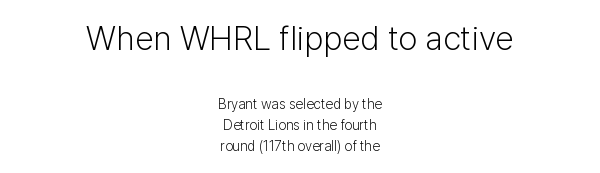
Q: Is the text bold? A: No.
Q: Is the text italic (slanted)? A: No, it is upright.
Q: Is the typeface a serif or a sans-serif typeface? A: Sans-serif.
Q: Is the text underlined? A: No.
Q: How is the paragraph aligned? A: Centered.
Q: Is the spacing between letters normal or unusually wide? A: Normal.
Q: Is the spacing between lines tight, normal or loose? A: Normal.
Q: Which block of text is set in a larger size, the first (top) or the second (bottom)? A: The first (top) one.
Q: Width (condensed, normal, or wide)? A: Normal.
Q: Stroke contrast? A: Low.
Q: x-height? A: Medium.
Q: Monospaced? A: No.
